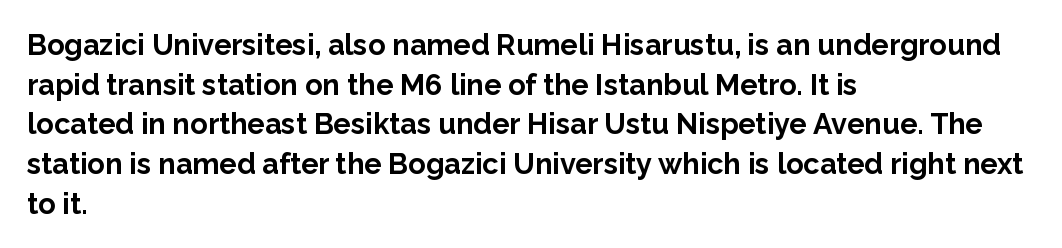
This rendering leaves character spacing at its baseline value. If you drew a ruler down the left edge, every line would touch it. What kind of face is this? One without serifs — a sans. Character widths vary here, with narrow letters taking less room than wide ones. This rendering features lettering with no underline.
